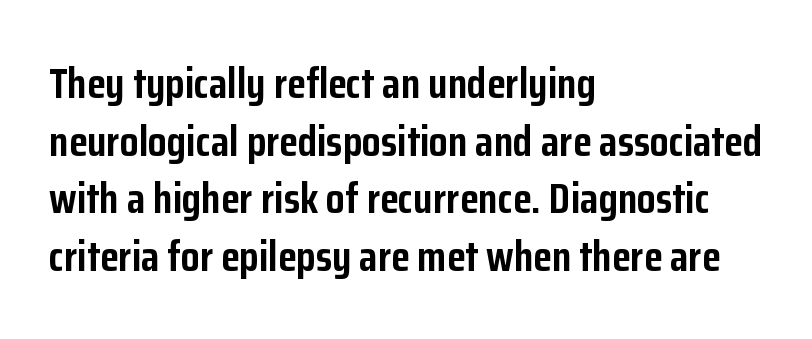
The rendering uses natural spacing where letterforms have individual widths. Heft: maximum for text — a bold. This sample uses an upright cut, with every glyph sitting square on the baseline. Words float on clear page, feet unadorned. Here the glyphs are tracked normally, forming tight word shapes.
